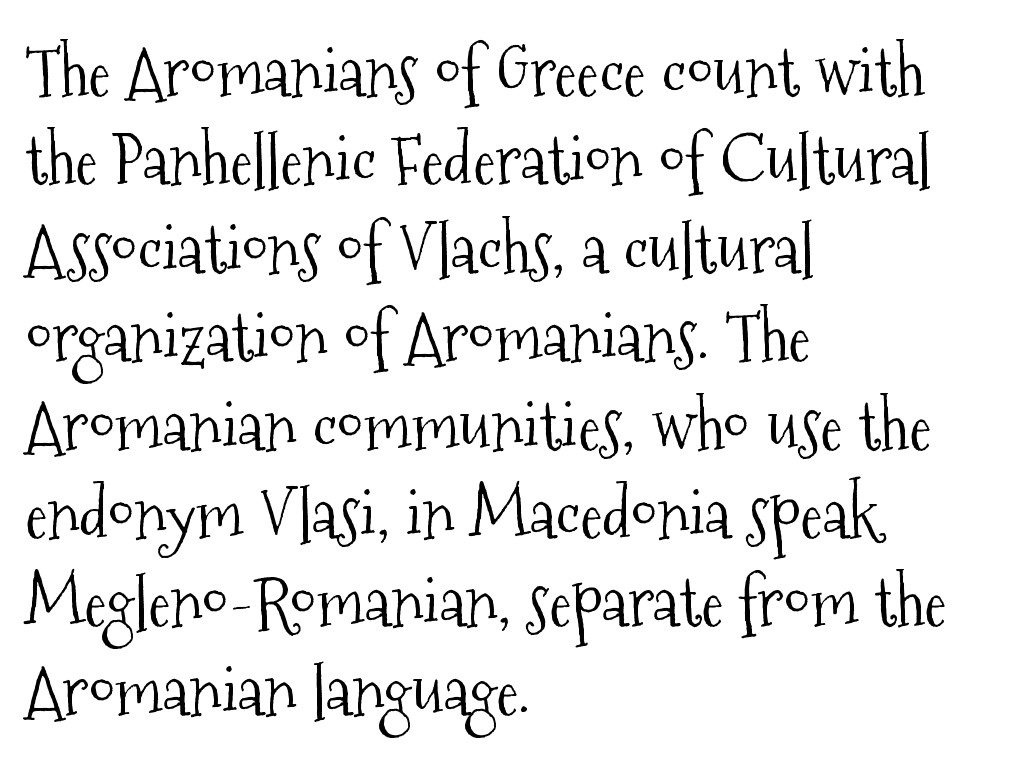
The image shows 68 px light, condensed serif type, upright; set left-aligned, normal line spacing (1.3x), normal letter spacing, not underlined; medium stroke contrast and a medium x-height.
